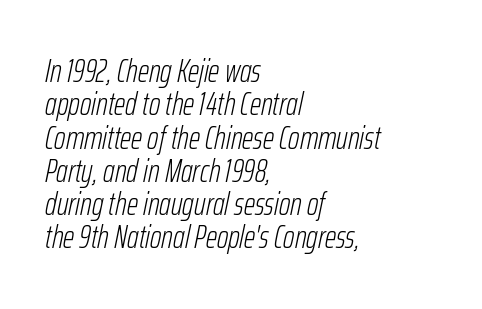
The image shows 32 px light, condensed type, italic (leaning right); set left-aligned, tight line spacing (1.04x), normal letter spacing, not underlined; low stroke contrast and a medium x-height.
